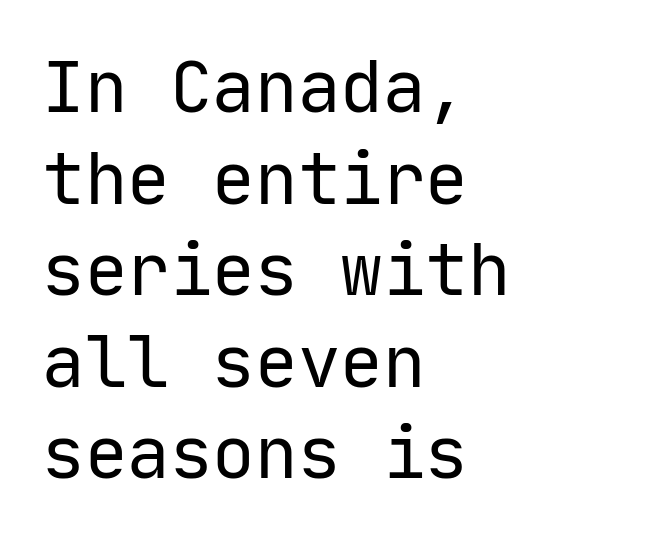
{"serif": "no", "italic": "no", "bold": "no", "weight": "regular", "width": "normal", "stroke_contrast": "low", "x_height": "medium", "monospaced": "yes", "underline": "no", "align": "left", "line_spacing": "normal", "line_spacing_ratio": 1.29, "letter_spacing": "normal", "letter_spacing_em": 0.0, "glyph_px": 71}
